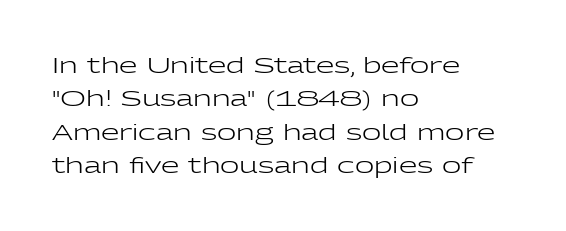
{"italic": "no", "bold": "no", "underline": "no", "align": "left", "line_spacing": "normal", "line_spacing_ratio": 1.59, "letter_spacing": "normal", "letter_spacing_em": 0.0, "glyph_px": 21}
